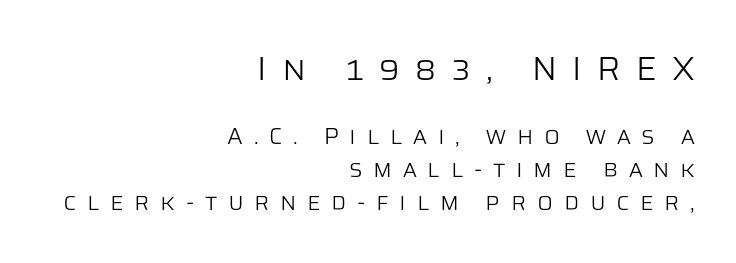
Q: Is the text bold? A: No.
Q: Is the text italic (slanted)? A: No, it is upright.
Q: Is the typeface a serif or a sans-serif typeface? A: Sans-serif.
Q: Is the text underlined? A: No.
Q: How is the paragraph aligned? A: Right-aligned.
Q: Is the spacing between letters normal or unusually wide? A: Unusually wide.
Q: Is the spacing between lines tight, normal or loose? A: Normal.
Q: Which block of text is set in a larger size, the first (top) or the second (bottom)? A: The first (top) one.
Q: Width (condensed, normal, or wide)? A: Normal.
Q: Stroke contrast? A: Low.
Q: x-height? A: Large.
Q: Monospaced? A: No.
